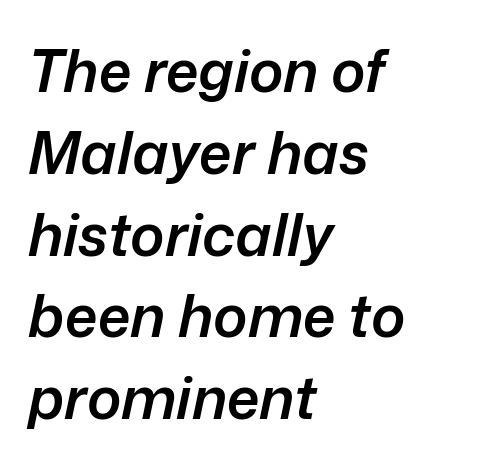
The image shows 58 px semibold type, italic (leaning right); set left-aligned, normal line spacing (1.41x), normal letter spacing, not underlined; low stroke contrast and a medium x-height.
